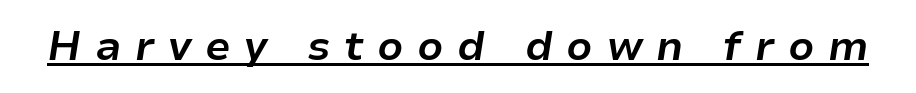
The image shows 41 px bold type, italic (leaning right); set unusually wide letter spacing (+0.33 em), underlined; low stroke contrast and a medium x-height.
